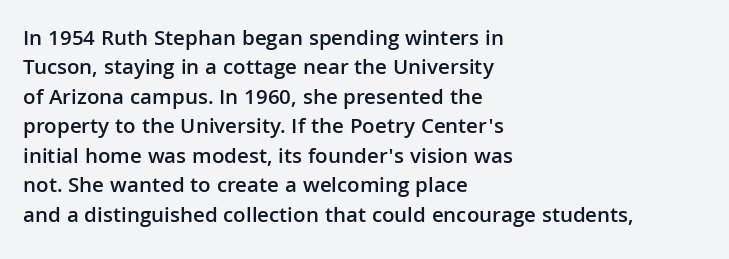
Q: Is the text bold? A: Semi-bold.
Q: Is the text italic (slanted)? A: No, it is upright.
Q: Is the text underlined? A: No.
Q: How is the paragraph aligned? A: Left-aligned.
Q: Is the spacing between letters normal or unusually wide? A: Normal.
Q: Is the spacing between lines tight, normal or loose? A: Normal.
